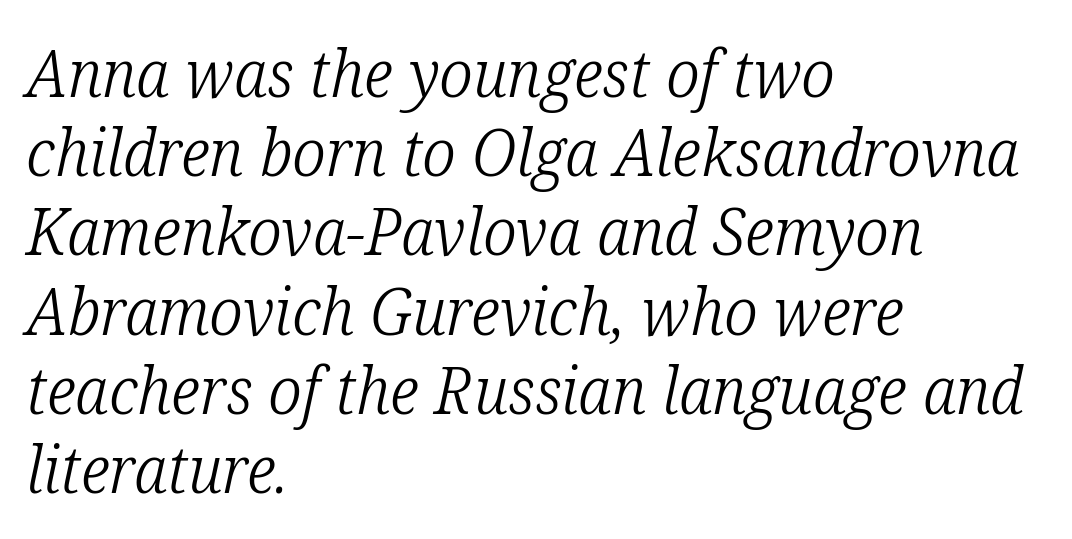
The image shows 66 px light, condensed serif type, italic (leaning right); set left-aligned, line spacing 1.2x, normal letter spacing, not underlined; low stroke contrast and a medium x-height.
